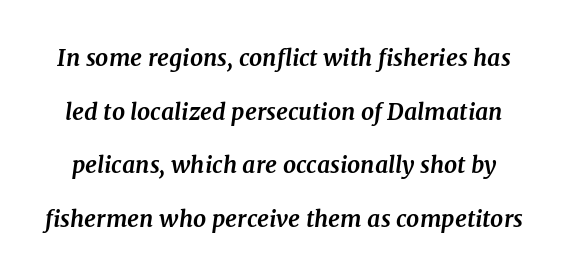
{"italic": "yes", "lean": "right", "slant_degrees": 7, "bold": "yes", "underline": "no", "line_spacing": "loose", "line_spacing_ratio": 2.33, "letter_spacing": "normal", "letter_spacing_em": 0.0, "glyph_px": 23}
